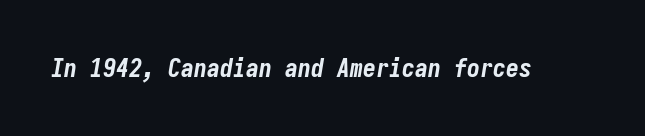
The image shows 26 px bold type, italic (leaning right); set normal letter spacing, not underlined.
